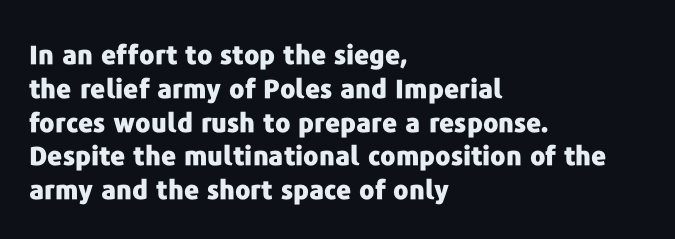
The image shows 26 px bold type, upright; set left-aligned, normal line spacing (1.3x), normal letter spacing, not underlined.
